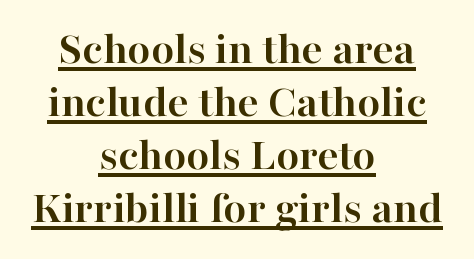
The image shows 47 px semibold serif type, upright; set centered, tight line spacing (1.13x), normal letter spacing, underlined; high stroke contrast and a medium x-height.
